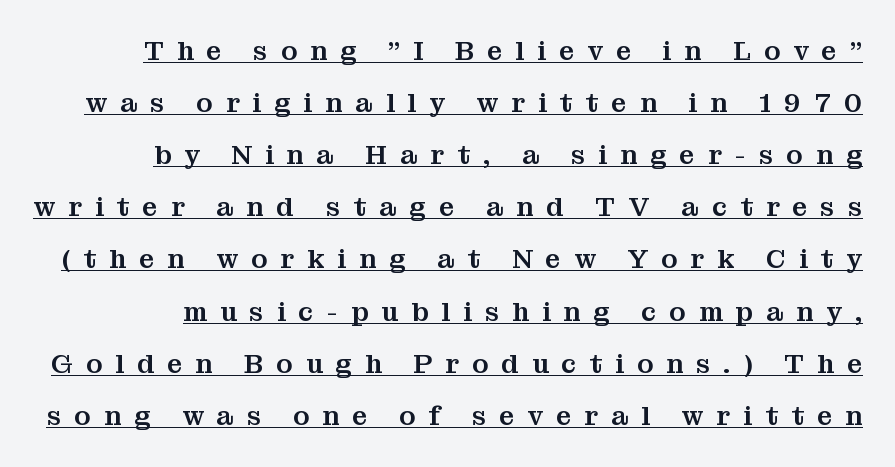
{"italic": "no", "underline": "yes", "line_spacing": "loose", "line_spacing_ratio": 1.93, "letter_spacing": "wide", "letter_spacing_em": 0.48, "glyph_px": 27}
